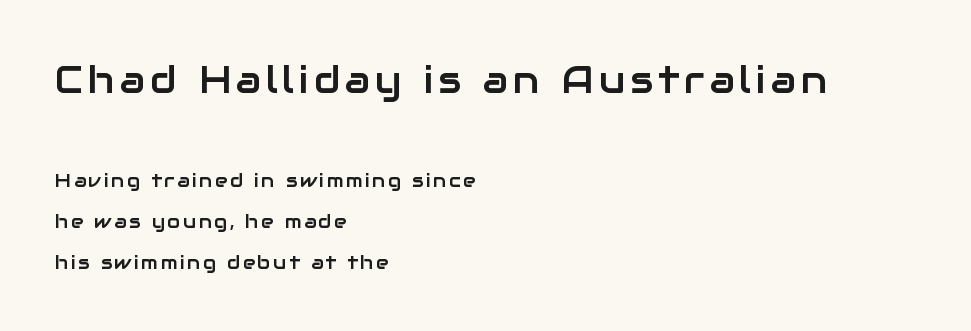
The image shows 38 px sans-serif type, upright; set left-aligned, loose line spacing (2.17x), not underlined; the first (top) block is 2.0x larger; low stroke contrast and a medium x-height.
